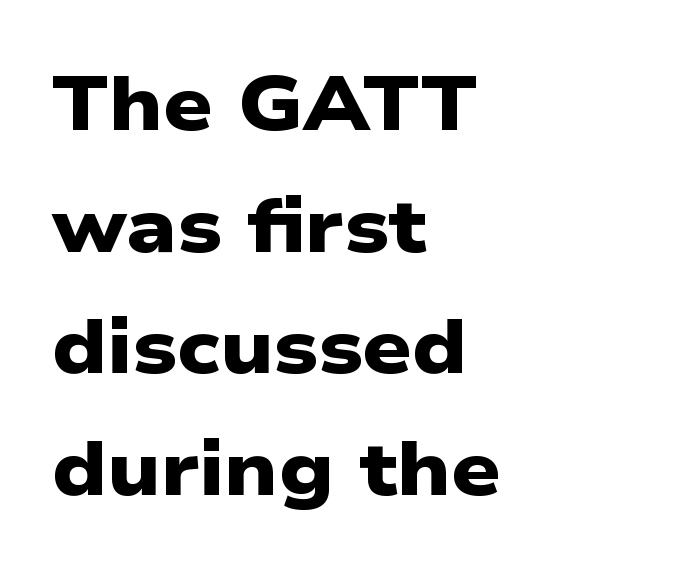
{"serif": "no", "bold": "yes", "weight": "heavy", "width": "wide", "stroke_contrast": "low", "x_height": "medium", "monospaced": "no", "underline": "no", "align": "left", "line_spacing": "normal", "line_spacing_ratio": 1.58, "letter_spacing": "normal", "letter_spacing_em": 0.0, "glyph_px": 77}
